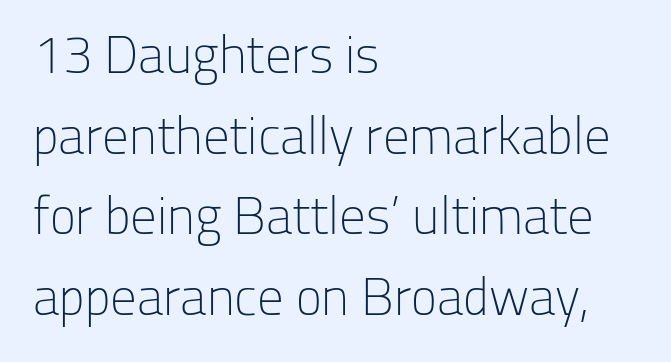
This is sans-serif lettering, the kind often seen on screens and signage. Each new line begins a customary step beneath the previous one. Is this a fixed-width face? No — the glyphs have proportional, varying widths. Each stroke keeps to a modest, everyday thickness or less. You can tell it's not italic because the verticals are truly vertical. Where is the straight margin? On the left.
